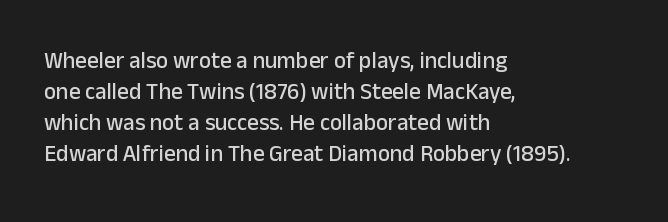
Q: Is the text italic (slanted)? A: No, it is upright.
Q: Is the text underlined? A: No.
Q: How is the paragraph aligned? A: Left-aligned.
Q: Is the spacing between letters normal or unusually wide? A: Normal.
Q: Is the spacing between lines tight, normal or loose? A: Normal.
